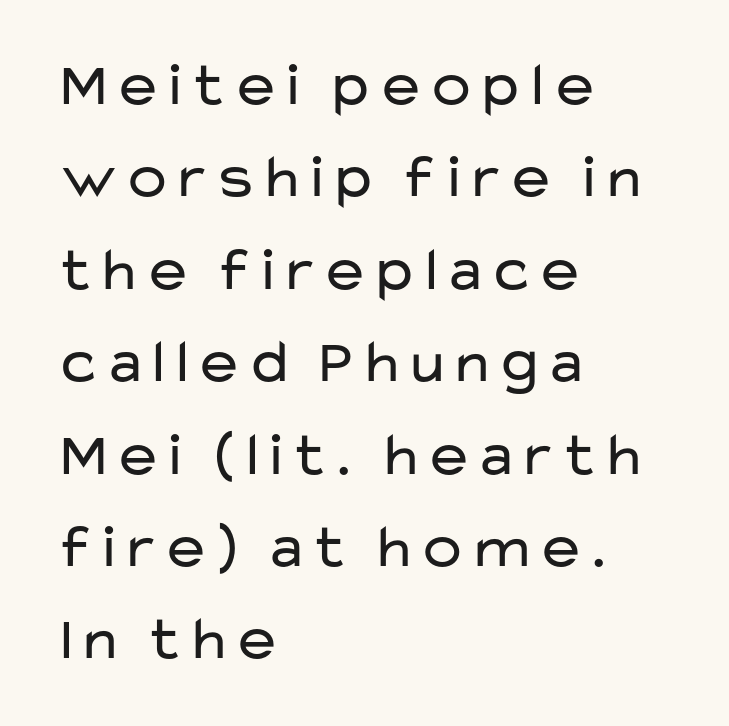
The image shows 62 px regular-weight, wide sans-serif type, upright; set left-aligned, normal line spacing (1.49x), normal letter spacing, not underlined; low stroke contrast and a medium x-height.
